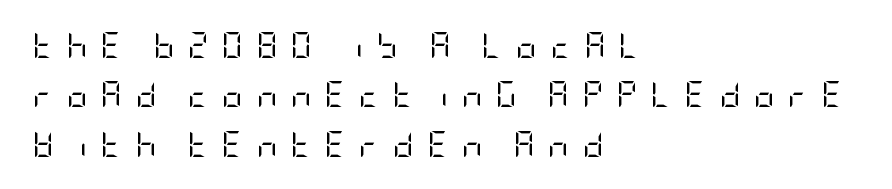
{"italic": "no", "bold": "no", "underline": "no", "align": "left", "line_spacing": "loose", "line_spacing_ratio": 1.9, "letter_spacing": "wide", "letter_spacing_em": 0.5, "glyph_px": 26}
